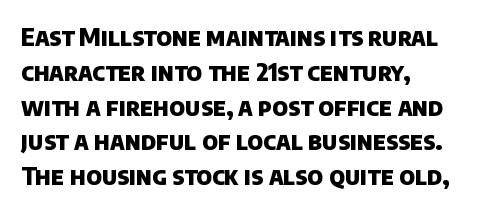
Q: Is the text bold? A: Yes.
Q: Is the text underlined? A: No.
Q: How is the paragraph aligned? A: Left-aligned.
Q: Is the spacing between letters normal or unusually wide? A: Normal.
Q: Is the spacing between lines tight, normal or loose? A: Normal.
